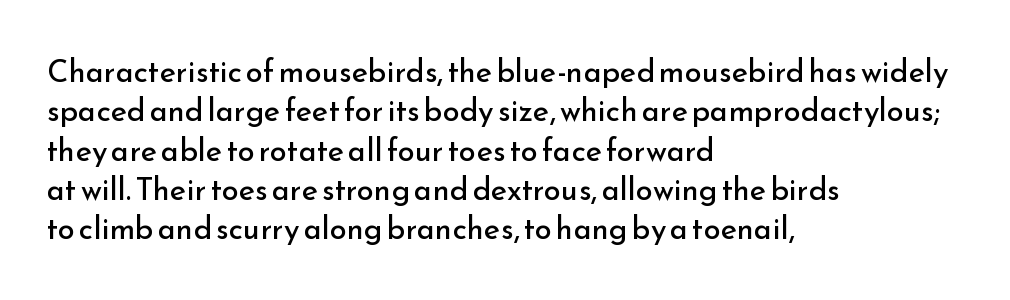
The paragraph shown leans on its left margin. The typesetting does not lean heavy: it is not bold. The letters advance in unequal steps, a hallmark of proportional type. The lettering stays uniformly vertical, giving the passage a roman look.
